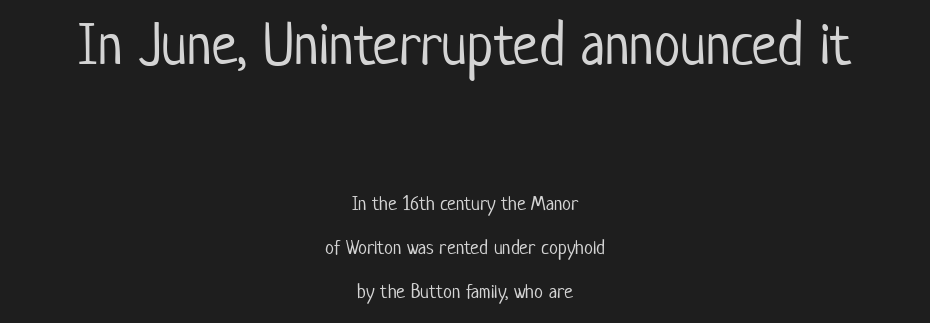
The image shows 59 px light, condensed sans-serif type, upright; set centered, loose line spacing (2.19x), normal letter spacing, not underlined; the first (top) block is 2.95x larger; low stroke contrast and a medium x-height.
